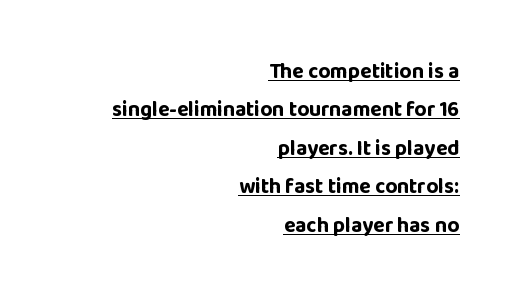
The image shows 21 px bold type, upright; set right-aligned, line spacing 1.83x, normal letter spacing, underlined.
